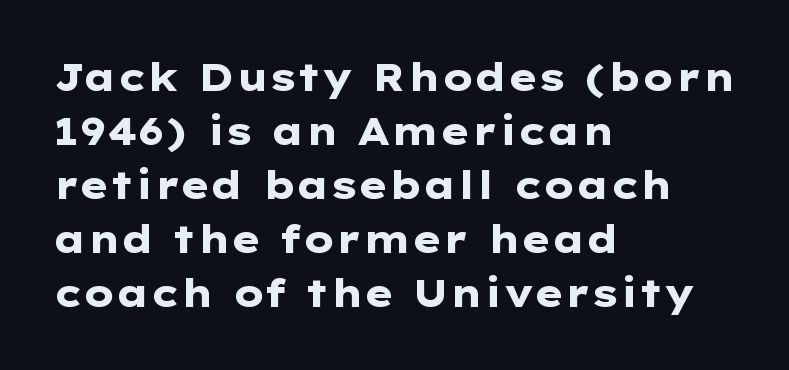
Letter spacing: default. The gap between lines stays unmarked. Reading down the column, the eye jumps a familiar distance to each next line. The face used here is proportionally spaced, like ordinary book or web type.
